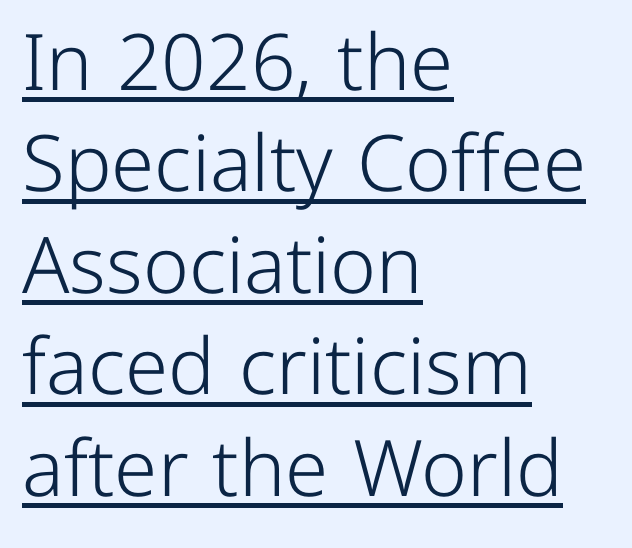
Q: Is the text bold? A: No.
Q: Is the text italic (slanted)? A: No, it is upright.
Q: Is the typeface a serif or a sans-serif typeface? A: Sans-serif.
Q: Is the text underlined? A: Yes.
Q: How is the paragraph aligned? A: Left-aligned.
Q: Is the spacing between letters normal or unusually wide? A: Normal.
Q: Is the spacing between lines tight, normal or loose? A: Normal.
Q: Width (condensed, normal, or wide)? A: Normal.
Q: Stroke contrast? A: Low.
Q: x-height? A: Medium.
Q: Monospaced? A: No.
